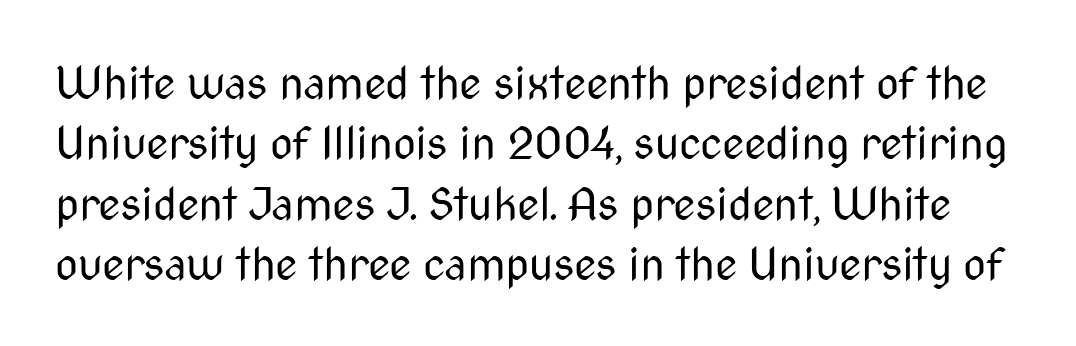
{"serif": "no", "italic": "no", "bold": "no", "weight": "regular", "width": "condensed", "stroke_contrast": "medium", "x_height": "medium", "monospaced": "no", "underline": "no", "line_spacing": "normal", "line_spacing_ratio": 1.34, "letter_spacing": "normal", "letter_spacing_em": 0.0, "glyph_px": 45}
